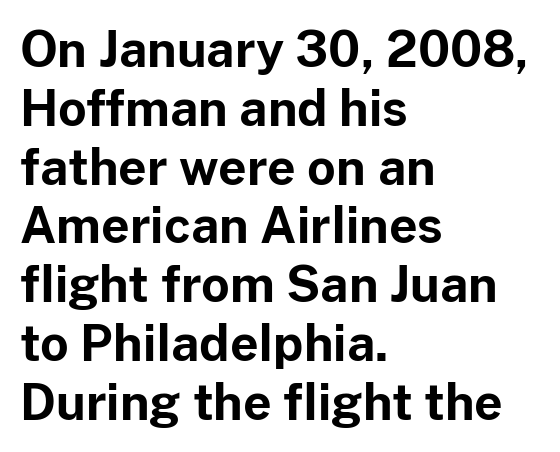
Q: Is the text bold? A: Yes.
Q: Is the text italic (slanted)? A: No, it is upright.
Q: Is the typeface a serif or a sans-serif typeface? A: Sans-serif.
Q: Is the text underlined? A: No.
Q: How is the paragraph aligned? A: Left-aligned.
Q: Is the spacing between letters normal or unusually wide? A: Normal.
Q: Width (condensed, normal, or wide)? A: Normal.
Q: Stroke contrast? A: Low.
Q: x-height? A: Medium.
Q: Monospaced? A: No.
